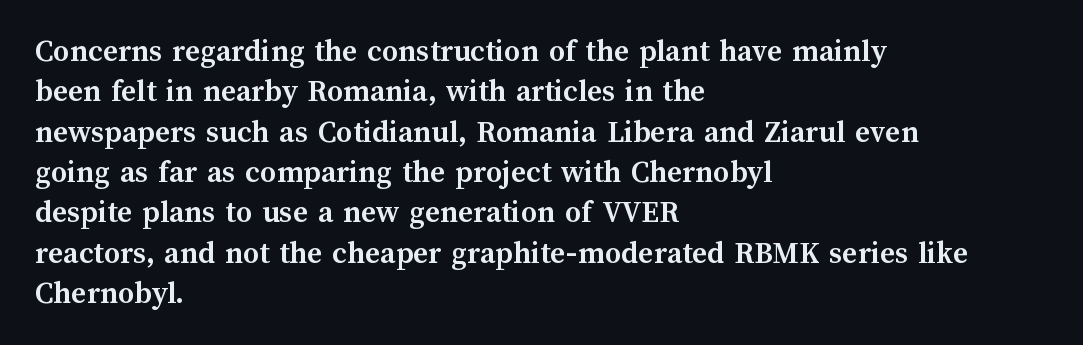
The image shows 32 px semibold type, upright; set left-aligned, normal line spacing (1.26x), normal letter spacing, not underlined; medium stroke contrast and a medium x-height.
